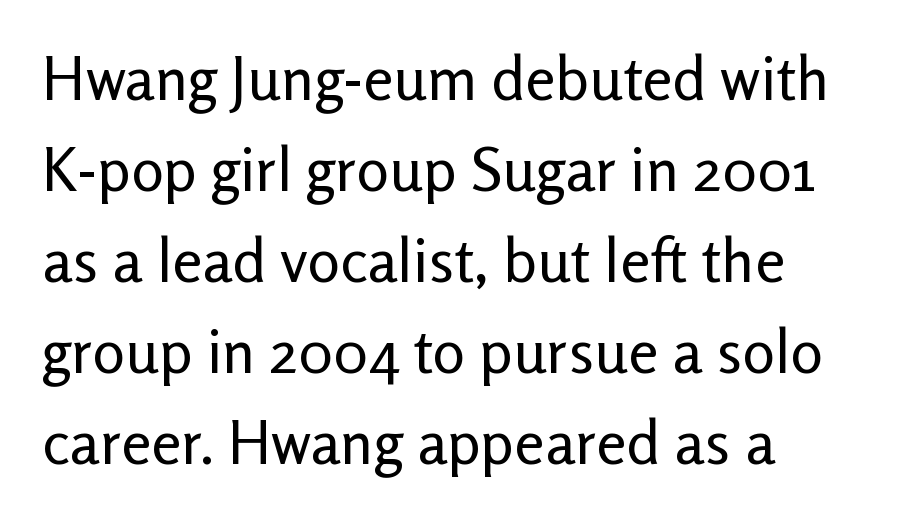
The image shows 61 px regular-weight sans-serif type, upright; set left-aligned, normal line spacing (1.49x), normal letter spacing, not underlined; low stroke contrast and a medium x-height.
